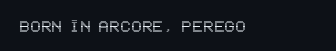
These lines keep a tight, regular rhythm from letter to letter. Unmarked baselines from the first word to the last. Italic: no, the glyphs are upright roman.
